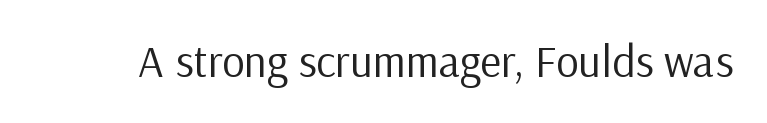
{"serif": "no", "italic": "no", "bold": "no", "weight": "regular", "width": "normal", "stroke_contrast": "low", "x_height": "medium", "monospaced": "no", "underline": "no", "letter_spacing": "normal", "letter_spacing_em": 0.0, "glyph_px": 45}
